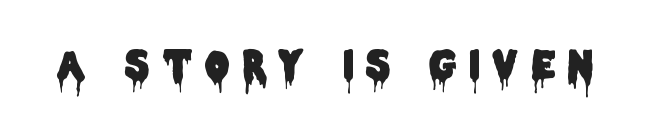
Q: Is the text italic (slanted)? A: No, it is upright.
Q: Is the typeface a serif or a sans-serif typeface? A: Sans-serif.
Q: Is the text underlined? A: No.
Q: Is the spacing between letters normal or unusually wide? A: Unusually wide.
Q: Width (condensed, normal, or wide)? A: Condensed.
Q: Stroke contrast? A: Low.
Q: x-height? A: Large.
Q: Monospaced? A: No.
